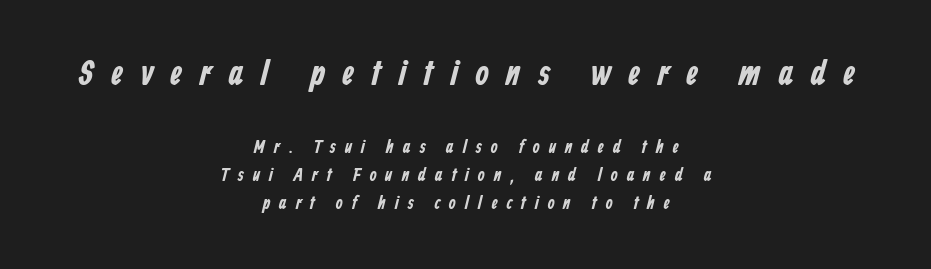
{"serif": "no", "width": "condensed", "stroke_contrast": "low", "x_height": "medium", "monospaced": "no", "underline": "no", "align": "center", "line_spacing": "normal", "line_spacing_ratio": 1.56, "letter_spacing": "wide", "letter_spacing_em": 0.48, "larger_block": "first", "size_ratio": 1.94, "glyph_px": 35}
